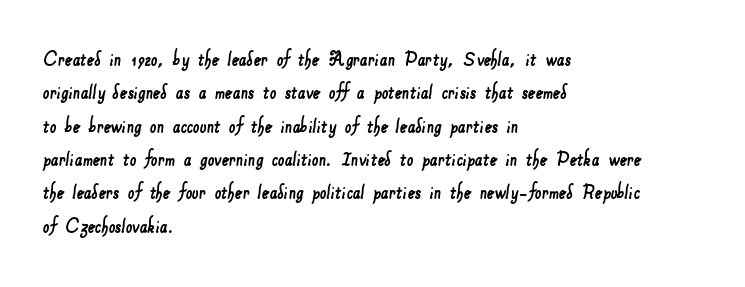
Q: Is the text underlined? A: No.
Q: How is the paragraph aligned? A: Left-aligned.
Q: Is the spacing between letters normal or unusually wide? A: Normal.
Q: Is the spacing between lines tight, normal or loose? A: Normal.
